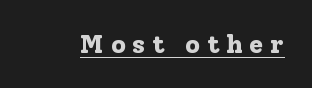
Q: Is the text bold? A: Yes.
Q: Is the text italic (slanted)? A: No, it is upright.
Q: Is the text underlined? A: Yes.
Q: Is the spacing between letters normal or unusually wide? A: Unusually wide.
